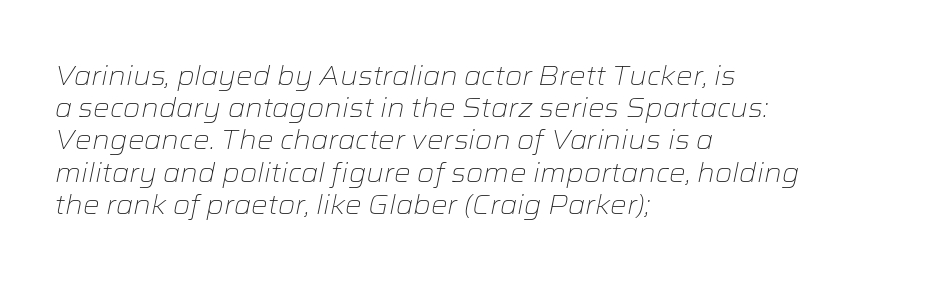
Q: Is the text bold? A: No.
Q: Is the text italic (slanted)? A: Yes, it leans right by about 12 degrees.
Q: Is the text underlined? A: No.
Q: How is the paragraph aligned? A: Left-aligned.
Q: Is the spacing between letters normal or unusually wide? A: Normal.
